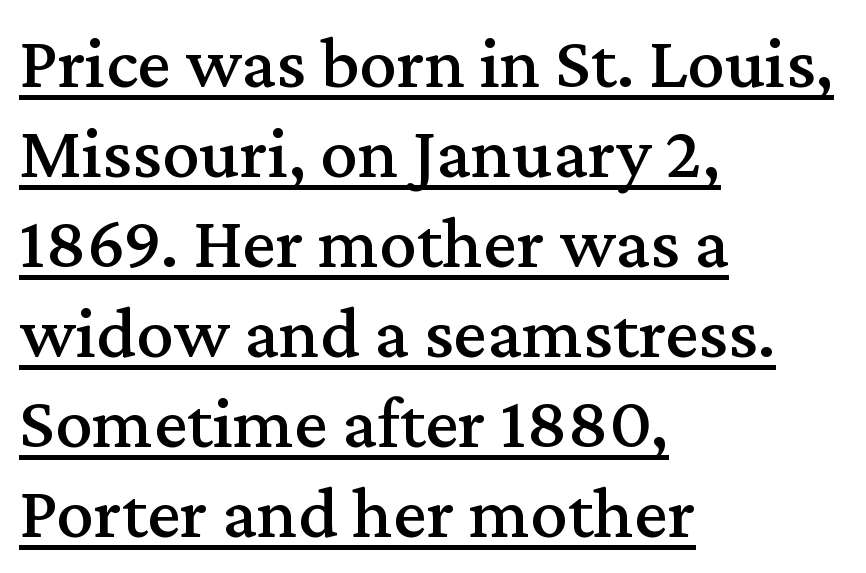
Q: Is the text italic (slanted)? A: No, it is upright.
Q: Is the typeface a serif or a sans-serif typeface? A: Serif.
Q: Is the text underlined? A: Yes.
Q: How is the paragraph aligned? A: Left-aligned.
Q: Is the spacing between letters normal or unusually wide? A: Normal.
Q: Width (condensed, normal, or wide)? A: Normal.
Q: Stroke contrast? A: Medium.
Q: x-height? A: Medium.
Q: Monospaced? A: No.
